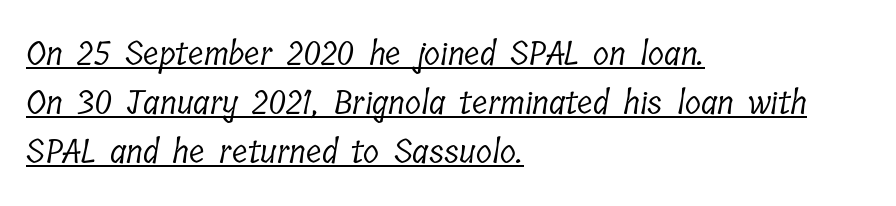
Decoration check: the copy is underlined. There is no visible air inserted between adjacent glyphs. The passage shown is not bold in any degree. In terms of letterform style, serifs are clearly present.
